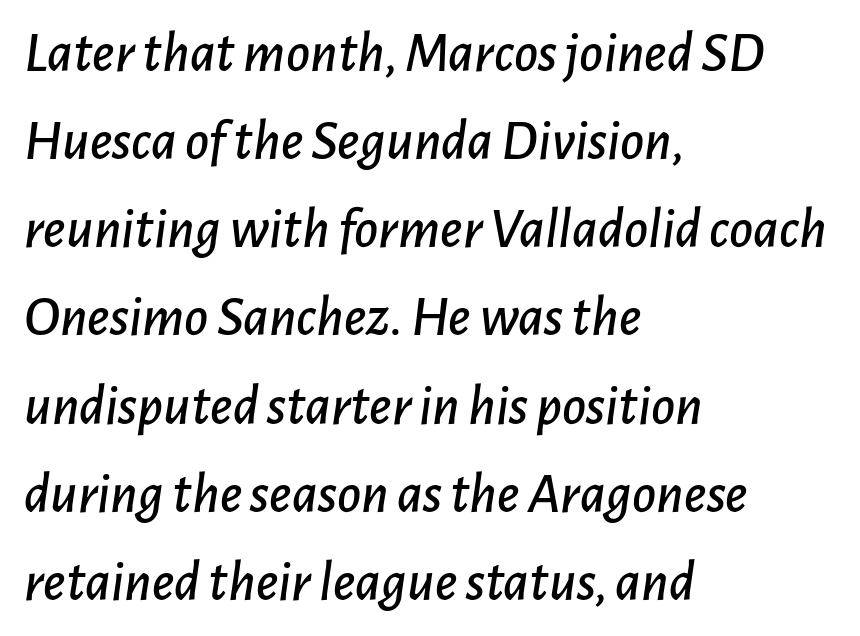
The image shows 58 px text type, italic (leaning right); set left-aligned, normal line spacing (1.52x), normal letter spacing, not underlined; low stroke contrast and a medium x-height.
